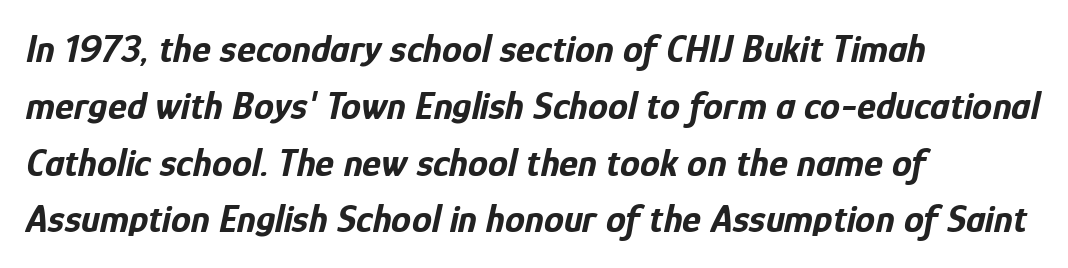
Q: Is the text bold? A: Yes.
Q: Is the text italic (slanted)? A: Yes, it leans right by about 12 degrees.
Q: Is the text underlined? A: No.
Q: How is the paragraph aligned? A: Left-aligned.
Q: Is the spacing between letters normal or unusually wide? A: Normal.
Q: Is the spacing between lines tight, normal or loose? A: Normal.
Q: Width (condensed, normal, or wide)? A: Condensed.
Q: Stroke contrast? A: Low.
Q: x-height? A: Medium.
Q: Monospaced? A: No.
